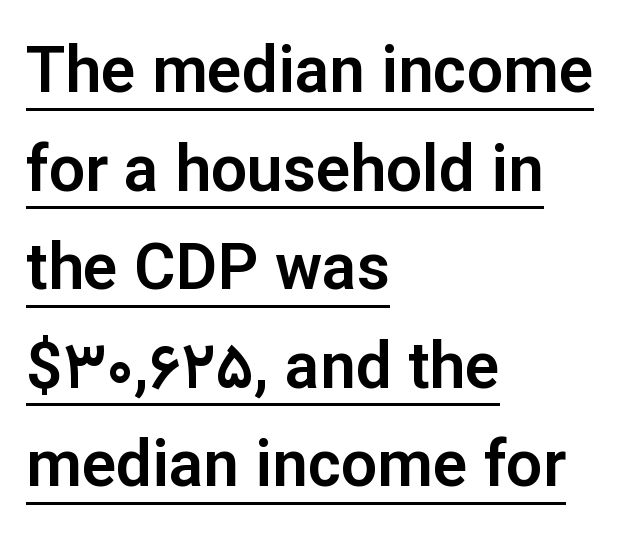
Q: Is the text italic (slanted)? A: No, it is upright.
Q: Is the typeface a serif or a sans-serif typeface? A: Sans-serif.
Q: Is the text underlined? A: Yes.
Q: How is the paragraph aligned? A: Left-aligned.
Q: Is the spacing between letters normal or unusually wide? A: Normal.
Q: Is the spacing between lines tight, normal or loose? A: Normal.
Q: Width (condensed, normal, or wide)? A: Normal.
Q: Stroke contrast? A: Low.
Q: x-height? A: Medium.
Q: Monospaced? A: No.
